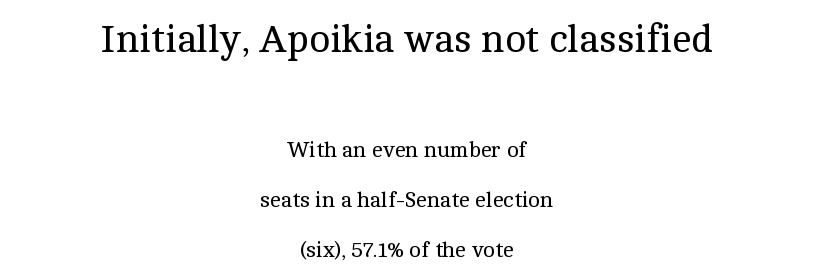
Upright lettering throughout. The area under the type is left untouched. Is this a heavy cut? Hardly; it is regular or lighter. If you squint, the top block still reads clearly — it's the larger of the two.
